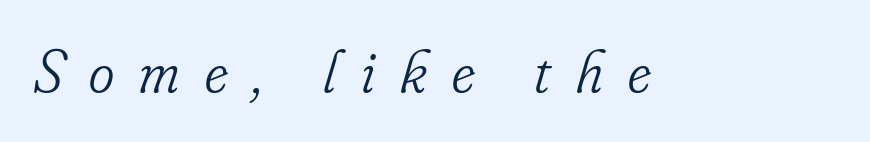
Letters rest on an invisible, unmarked baseline. Think standard paragraph weight, or any step lighter than that. A typesetter would call this proportional, since set widths differ per character. The letters are spread apart with noticeably loose tracking. Compared with ordinary roman type, these characters are visibly tilted.
